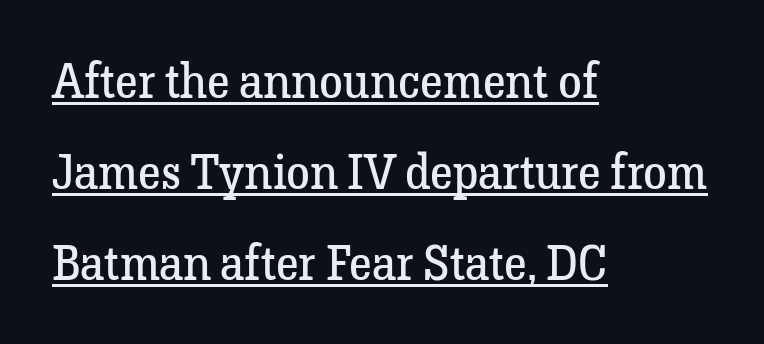
Q: Is the text bold? A: No.
Q: Is the text italic (slanted)? A: No, it is upright.
Q: Is the typeface a serif or a sans-serif typeface? A: Serif.
Q: Is the text underlined? A: Yes.
Q: How is the paragraph aligned? A: Left-aligned.
Q: Is the spacing between letters normal or unusually wide? A: Normal.
Q: Is the spacing between lines tight, normal or loose? A: Loose.
Q: Width (condensed, normal, or wide)? A: Normal.
Q: Stroke contrast? A: Low.
Q: x-height? A: Medium.
Q: Monospaced? A: No.
